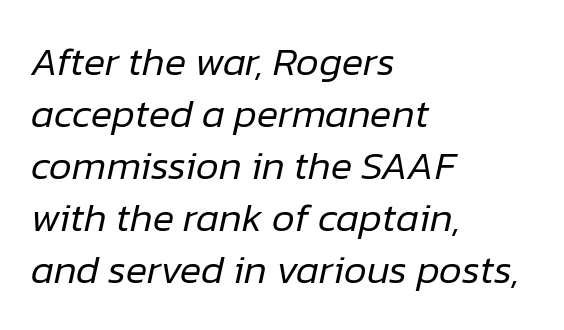
Q: Is the text bold? A: No.
Q: Is the text italic (slanted)? A: Yes, it leans right by about 12 degrees.
Q: Is the text underlined? A: No.
Q: How is the paragraph aligned? A: Left-aligned.
Q: Is the spacing between letters normal or unusually wide? A: Normal.
Q: Is the spacing between lines tight, normal or loose? A: Normal.
Q: Width (condensed, normal, or wide)? A: Normal.
Q: Stroke contrast? A: Low.
Q: x-height? A: Medium.
Q: Monospaced? A: No.
